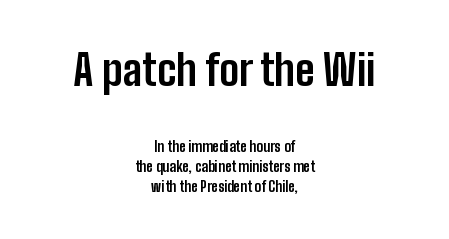
Q: Is the text bold? A: Yes.
Q: Is the text italic (slanted)? A: No, it is upright.
Q: Is the typeface a serif or a sans-serif typeface? A: Sans-serif.
Q: Is the text underlined? A: No.
Q: How is the paragraph aligned? A: Centered.
Q: Is the spacing between letters normal or unusually wide? A: Normal.
Q: Is the spacing between lines tight, normal or loose? A: Normal.
Q: Which block of text is set in a larger size, the first (top) or the second (bottom)? A: The first (top) one.
Q: Width (condensed, normal, or wide)? A: Condensed.
Q: Stroke contrast? A: Low.
Q: x-height? A: Medium.
Q: Monospaced? A: No.
